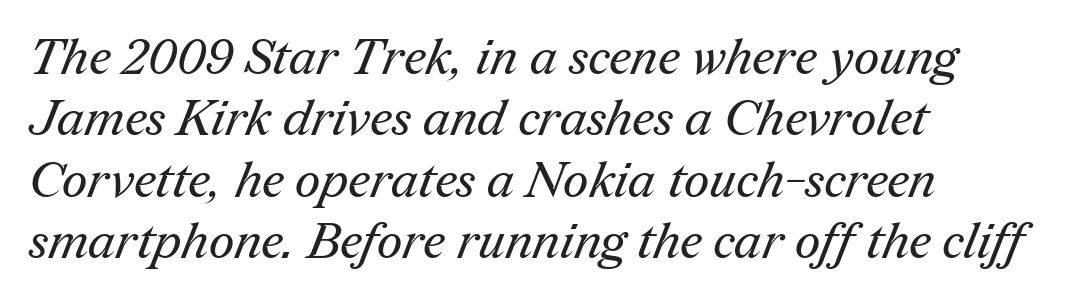
{"serif": "yes", "bold": "no", "weight": "regular", "width": "normal", "stroke_contrast": "medium", "x_height": "medium", "monospaced": "no", "underline": "no", "align": "left", "line_spacing_ratio": 1.23, "letter_spacing": "normal", "letter_spacing_em": 0.0, "glyph_px": 50}
